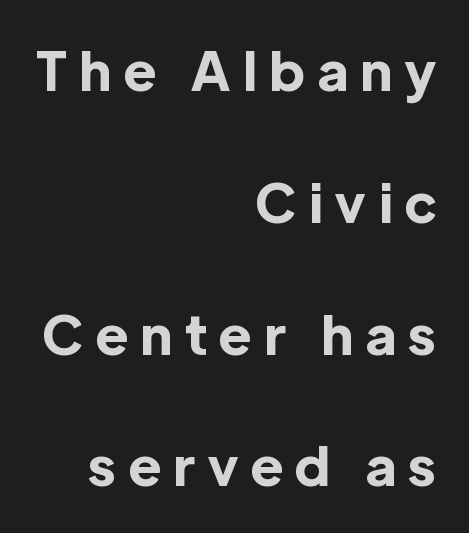
Nothing sits at the stroke ends, so this counts as sans-serif. Leading: increased. Short note: letters widely spaced. The compositor pushed each line to the right boundary. Weight: bold. Quick note: not italic, upright.
